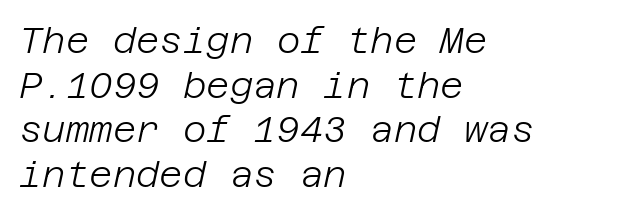
The string is rendered with underlining switched off. The passage shown leans; its letterforms are oblique. These lines keep a tight, regular rhythm from letter to letter. The compositor pushed each line to the left boundary. Unbolded letterforms with no extra heft.
